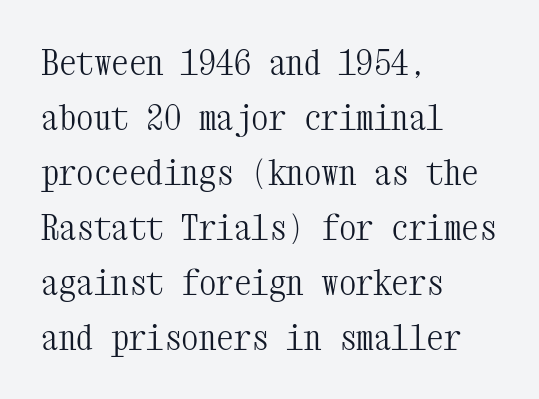
{"serif": "yes", "italic": "no", "bold": "no", "weight": "light", "width": "condensed", "stroke_contrast": "medium", "x_height": "medium", "monospaced": "yes", "underline": "no", "align": "left", "line_spacing": "normal", "line_spacing_ratio": 1.57, "letter_spacing": "normal", "letter_spacing_em": 0.0, "glyph_px": 35}
